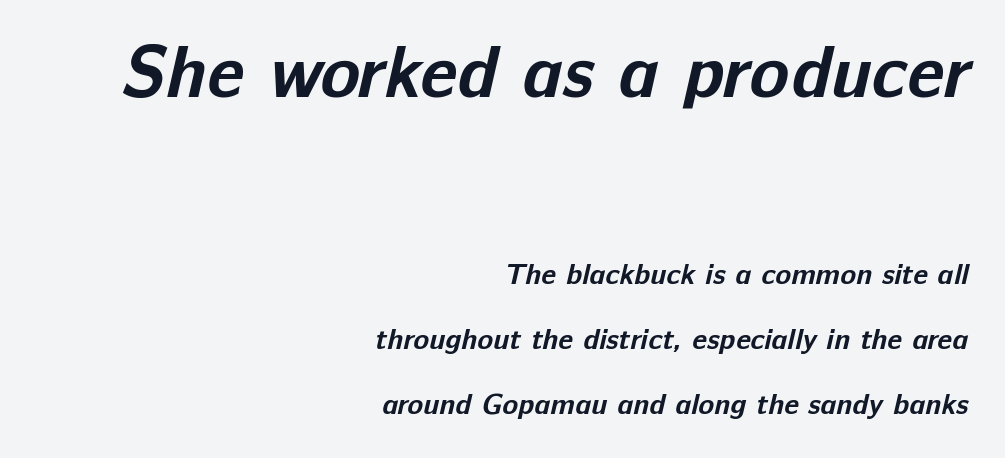
The image shows 73 px bold sans-serif type; set right-aligned, loose line spacing (2.24x), normal letter spacing, not underlined; the first (top) block is 2.52x larger; low stroke contrast and a medium x-height.
